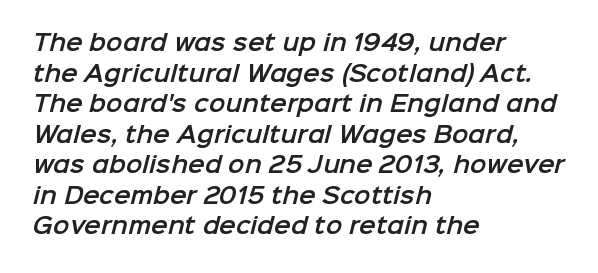
{"underline": "no", "align": "left", "line_spacing": "normal", "line_spacing_ratio": 1.39, "letter_spacing": "normal", "letter_spacing_em": 0.0, "glyph_px": 22}
